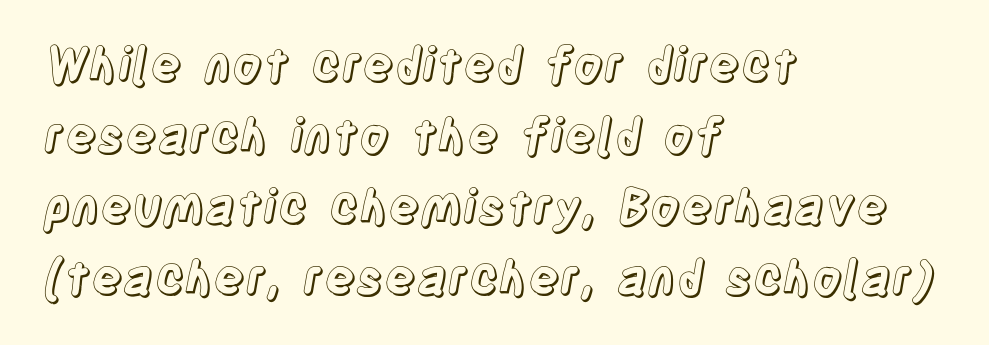
Vertical spacing — default. Character widths vary here, with narrow letters taking less room than wide ones. Any mark beneath the type? The region is blank. This rendering leaves character spacing at its baseline value.
